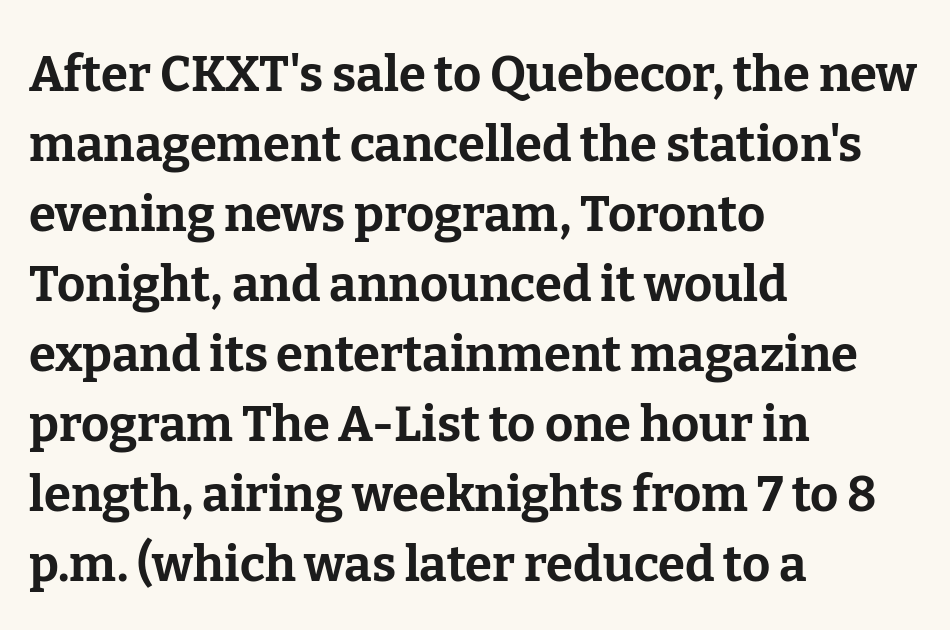
{"serif": "yes", "italic": "no", "bold": "yes", "weight": "bold", "width": "normal", "stroke_contrast": "low", "x_height": "medium", "monospaced": "no", "underline": "no", "align": "left", "line_spacing": "normal", "line_spacing_ratio": 1.43, "letter_spacing": "normal", "letter_spacing_em": 0.0, "glyph_px": 49}
